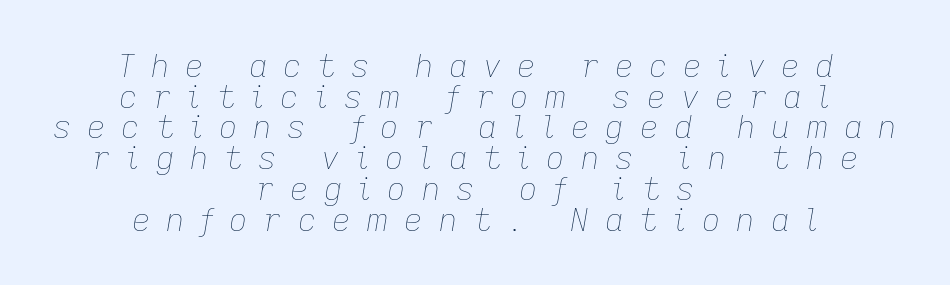
The image shows 32 px thin type, italic (leaning right); set centered, tight line spacing (0.96x), unusually wide letter spacing (+0.49 em), not underlined; low stroke contrast and a medium x-height.
